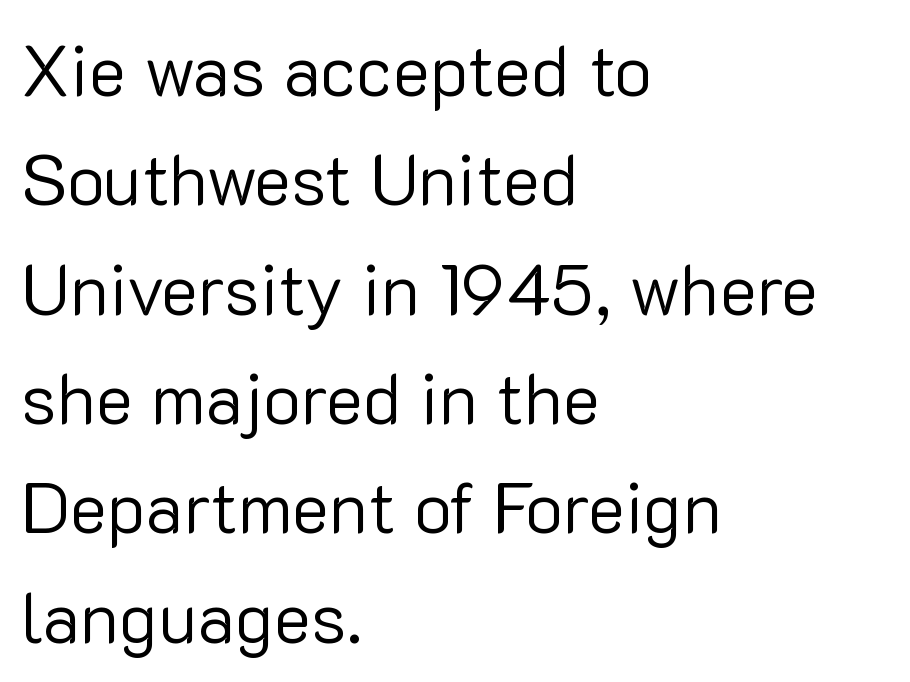
Regarding serifs, this sample does without them. The rendering keeps characters at their native spacing. Note the varied advance widths — an 'i' is clearly narrower than an 'm'. The paragraph has a hard left edge and a soft right edge. The face looks like a standard text weight, possibly lighter.
